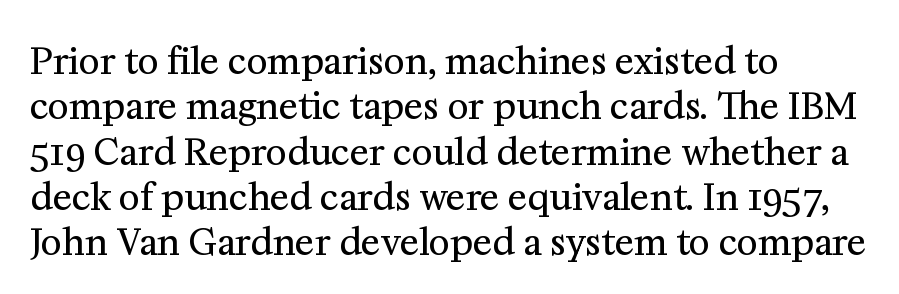
Q: Is the text bold? A: No.
Q: Is the text italic (slanted)? A: No, it is upright.
Q: Is the typeface a serif or a sans-serif typeface? A: Serif.
Q: Is the text underlined? A: No.
Q: How is the paragraph aligned? A: Left-aligned.
Q: Is the spacing between letters normal or unusually wide? A: Normal.
Q: Is the spacing between lines tight, normal or loose? A: Normal.
Q: Width (condensed, normal, or wide)? A: Normal.
Q: Stroke contrast? A: Medium.
Q: x-height? A: Medium.
Q: Monospaced? A: No.
